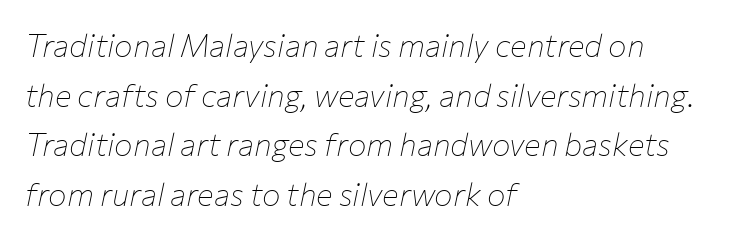
Weight: not bold — regular or lighter. Is the letter spacing exaggerated? No — it looks like the ordinary default. Observe the lean: these are italic letterforms. The designer left line spacing at the default. Descenders hang freely into open space.
